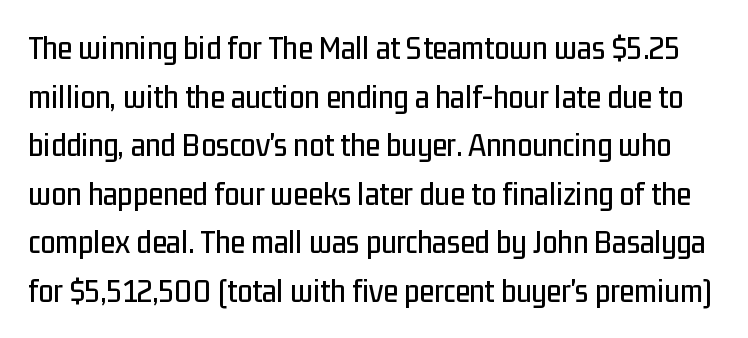
{"serif": "no", "italic": "no", "width": "condensed", "stroke_contrast": "low", "x_height": "medium", "monospaced": "no", "underline": "no", "line_spacing": "normal", "line_spacing_ratio": 1.43, "letter_spacing": "normal", "letter_spacing_em": 0.0, "glyph_px": 34}
